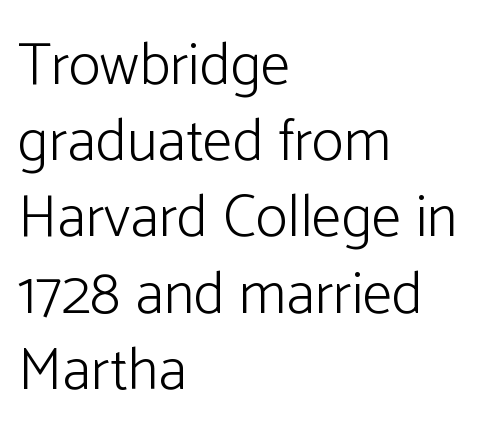
{"serif": "no", "italic": "no", "bold": "no", "weight": "light", "width": "normal", "stroke_contrast": "low", "x_height": "medium", "monospaced": "no", "underline": "no", "align": "left", "line_spacing": "normal", "line_spacing_ratio": 1.27, "letter_spacing": "normal", "letter_spacing_em": 0.0, "glyph_px": 60}
